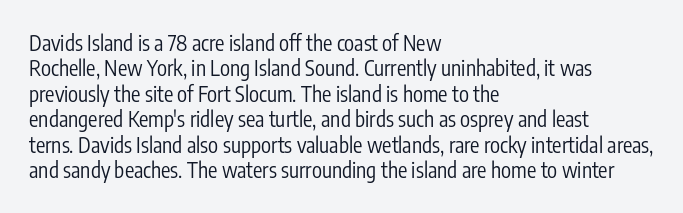
The image shows 21 px text type, upright; set left-aligned, line spacing 1.21x, normal letter spacing, not underlined.
